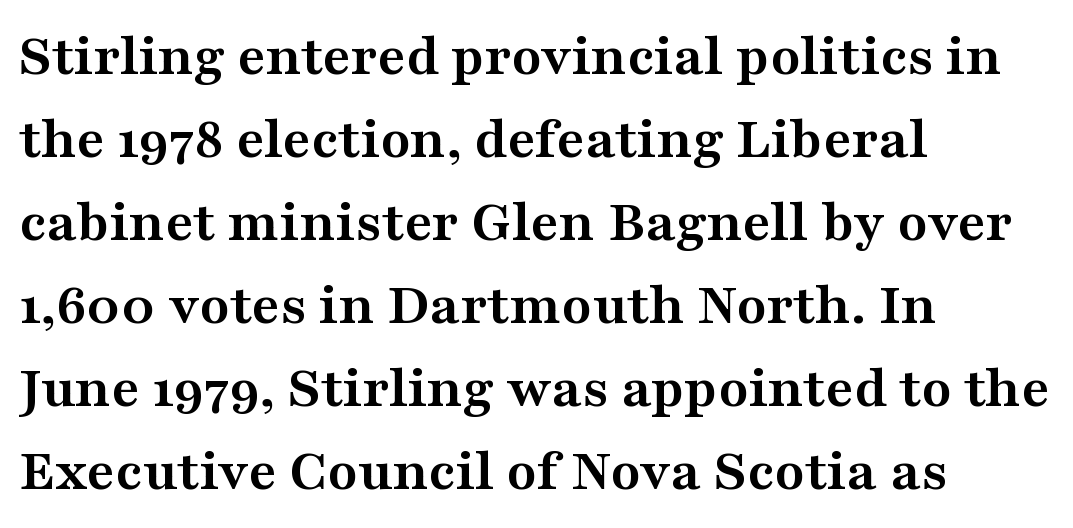
{"serif": "yes", "italic": "no", "bold": "yes", "weight": "semibold", "width": "wide", "stroke_contrast": "medium", "x_height": "medium", "monospaced": "no", "underline": "no", "align": "left", "line_spacing": "normal", "line_spacing_ratio": 1.36, "letter_spacing": "normal", "letter_spacing_em": 0.0, "glyph_px": 61}
